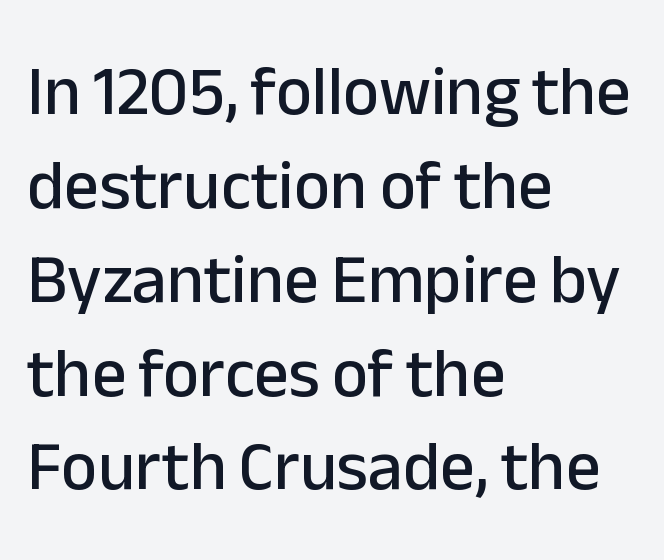
Q: Is the text italic (slanted)? A: No, it is upright.
Q: Is the typeface a serif or a sans-serif typeface? A: Sans-serif.
Q: Is the text underlined? A: No.
Q: How is the paragraph aligned? A: Left-aligned.
Q: Is the spacing between letters normal or unusually wide? A: Normal.
Q: Is the spacing between lines tight, normal or loose? A: Normal.
Q: Width (condensed, normal, or wide)? A: Normal.
Q: Stroke contrast? A: Low.
Q: x-height? A: Medium.
Q: Monospaced? A: No.
